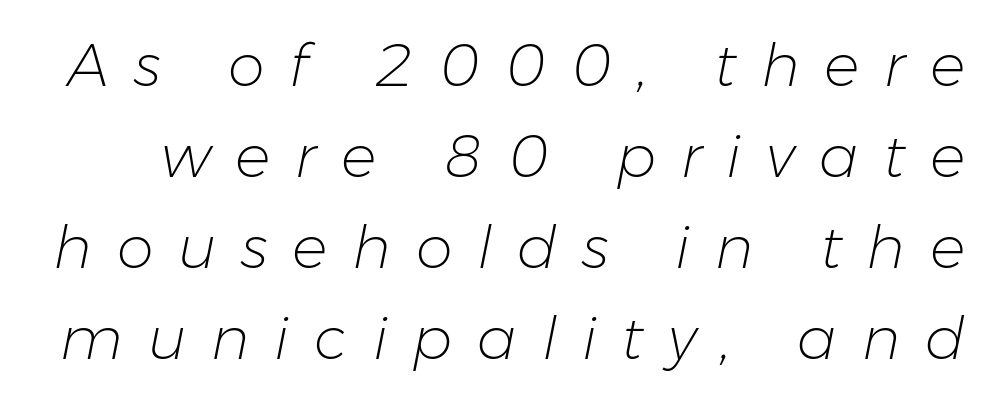
Q: Is the text bold? A: No.
Q: Is the text italic (slanted)? A: Yes, it leans right by about 11 degrees.
Q: Is the text underlined? A: No.
Q: Is the spacing between letters normal or unusually wide? A: Unusually wide.
Q: Is the spacing between lines tight, normal or loose? A: Normal.
Q: Width (condensed, normal, or wide)? A: Normal.
Q: Stroke contrast? A: Low.
Q: x-height? A: Medium.
Q: Monospaced? A: No.
